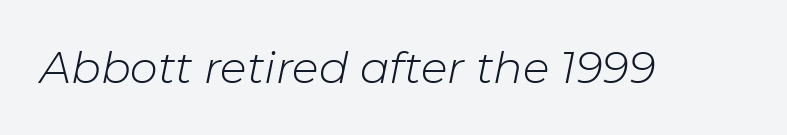
{"italic": "yes", "lean": "right", "slant_degrees": 11, "bold": "no", "weight": "light", "width": "normal", "stroke_contrast": "low", "x_height": "medium", "monospaced": "no", "underline": "no", "letter_spacing": "normal", "letter_spacing_em": 0.0, "glyph_px": 44}
